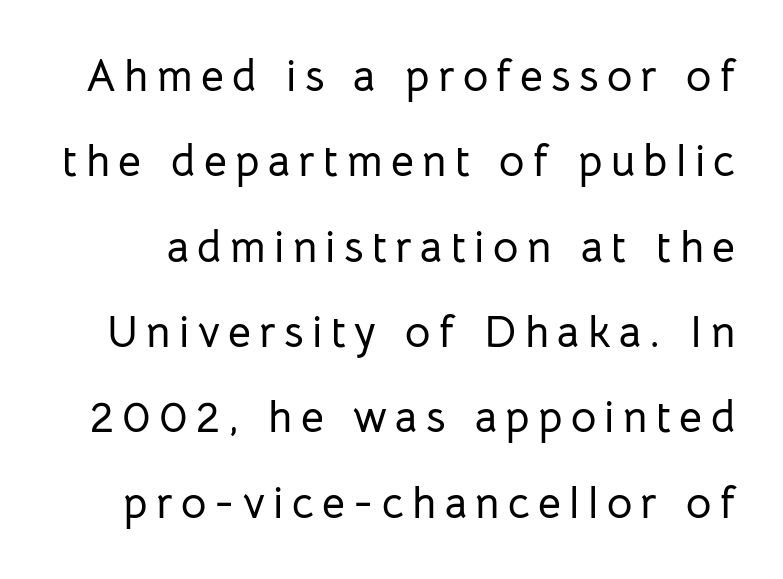
{"serif": "no", "italic": "no", "width": "normal", "stroke_contrast": "low", "x_height": "medium", "monospaced": "no", "underline": "no", "line_spacing": "loose", "line_spacing_ratio": 1.94, "glyph_px": 44}
